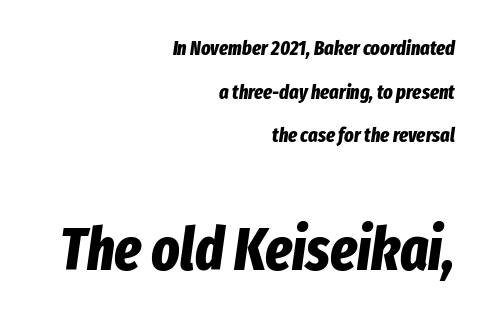
Q: Is the text bold? A: Yes.
Q: Is the text italic (slanted)? A: Yes, it leans right by about 8 degrees.
Q: Is the text underlined? A: No.
Q: How is the paragraph aligned? A: Right-aligned.
Q: Is the spacing between letters normal or unusually wide? A: Normal.
Q: Is the spacing between lines tight, normal or loose? A: Loose.
Q: Which block of text is set in a larger size, the first (top) or the second (bottom)? A: The second (bottom) one.
Q: Width (condensed, normal, or wide)? A: Condensed.
Q: Stroke contrast? A: Low.
Q: x-height? A: Medium.
Q: Monospaced? A: No.
